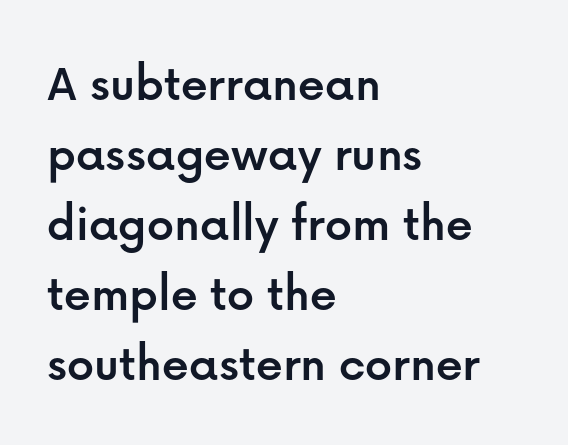
Q: Is the text italic (slanted)? A: No, it is upright.
Q: Is the typeface a serif or a sans-serif typeface? A: Sans-serif.
Q: Is the text underlined? A: No.
Q: How is the paragraph aligned? A: Left-aligned.
Q: Is the spacing between letters normal or unusually wide? A: Normal.
Q: Is the spacing between lines tight, normal or loose? A: Normal.
Q: Width (condensed, normal, or wide)? A: Normal.
Q: Stroke contrast? A: Low.
Q: x-height? A: Medium.
Q: Monospaced? A: No.
